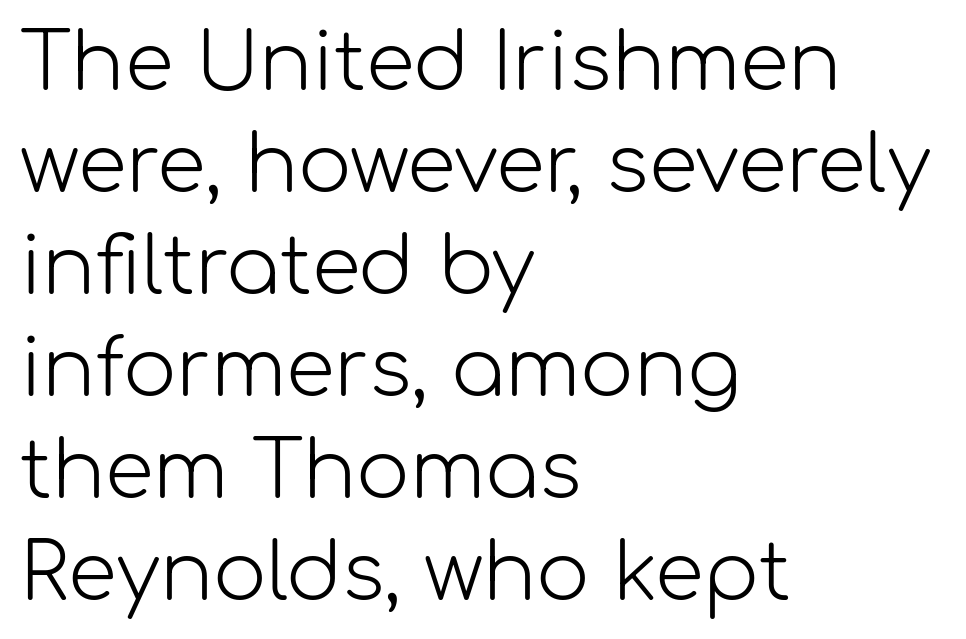
{"serif": "no", "italic": "no", "bold": "no", "weight": "light", "width": "normal", "stroke_contrast": "low", "x_height": "medium", "monospaced": "no", "underline": "no", "align": "left", "line_spacing": "normal", "line_spacing_ratio": 1.29, "letter_spacing": "normal", "letter_spacing_em": 0.0, "glyph_px": 79}
